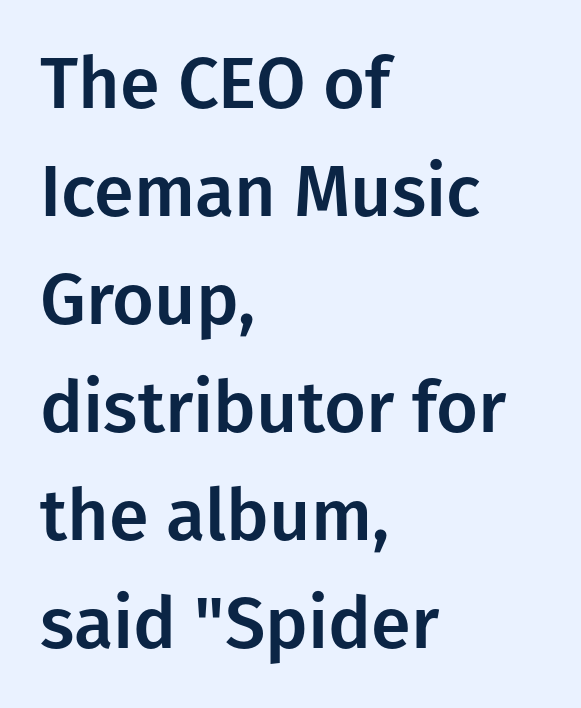
Q: Is the text italic (slanted)? A: No, it is upright.
Q: Is the typeface a serif or a sans-serif typeface? A: Sans-serif.
Q: Is the text underlined? A: No.
Q: How is the paragraph aligned? A: Left-aligned.
Q: Is the spacing between letters normal or unusually wide? A: Normal.
Q: Is the spacing between lines tight, normal or loose? A: Normal.
Q: Width (condensed, normal, or wide)? A: Normal.
Q: Stroke contrast? A: Low.
Q: x-height? A: Medium.
Q: Monospaced? A: No.
